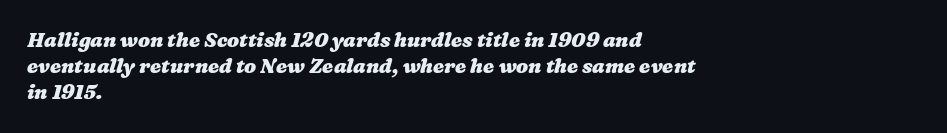
The image shows 20 px bold type; set left-aligned, normal line spacing (1.31x), normal letter spacing, not underlined.
